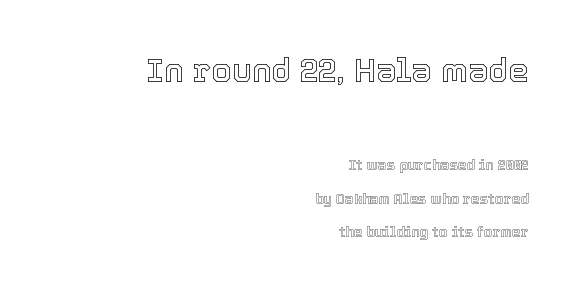
The image shows 33 px text type, upright; set right-aligned, loose line spacing (2.39x), normal letter spacing, not underlined; the first (top) block is 2.36x larger; a medium x-height.
